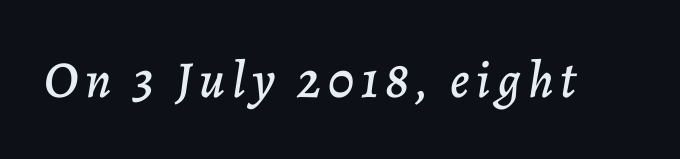
Proportional: the letters do not fall into vertical columns. Every character sits at an angle, as italics do. Decoration check: the copy has no underline.
